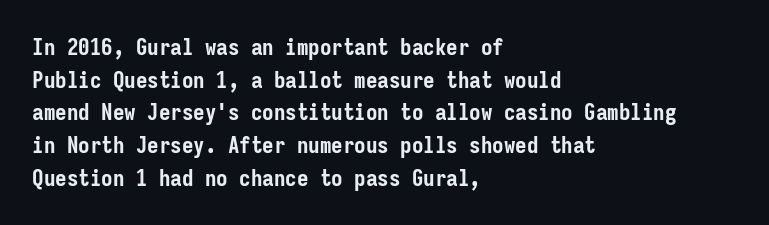
{"italic": "no", "bold": "yes", "underline": "no", "align": "left", "line_spacing": "normal", "line_spacing_ratio": 1.42, "letter_spacing": "normal", "letter_spacing_em": 0.0, "glyph_px": 23}
